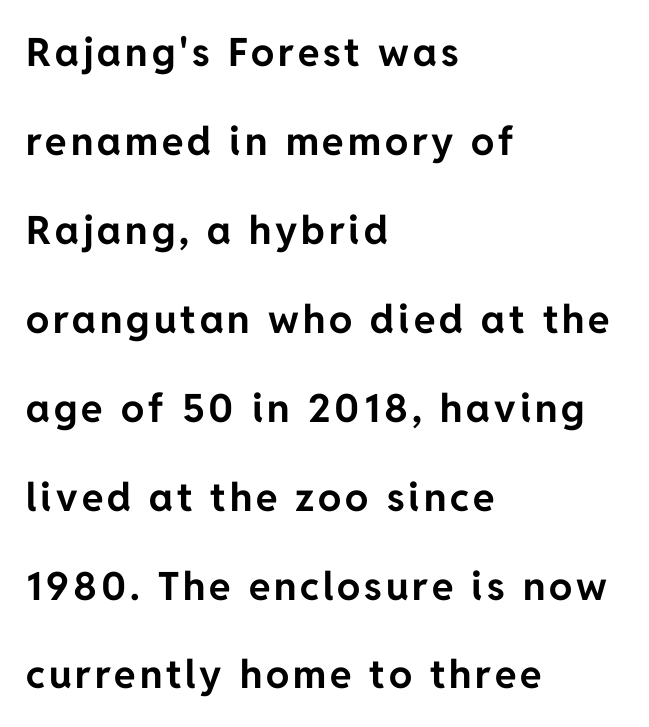
Q: Is the text bold? A: Yes.
Q: Is the text italic (slanted)? A: No, it is upright.
Q: Is the typeface a serif or a sans-serif typeface? A: Sans-serif.
Q: Is the text underlined? A: No.
Q: How is the paragraph aligned? A: Left-aligned.
Q: Is the spacing between lines tight, normal or loose? A: Loose.
Q: Width (condensed, normal, or wide)? A: Normal.
Q: Stroke contrast? A: Low.
Q: x-height? A: Medium.
Q: Monospaced? A: No.
